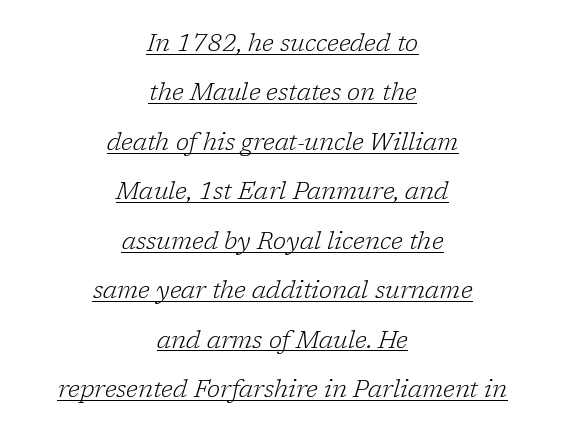
The image shows 24 px text type, italic (leaning right); set centered, loose line spacing (2.06x), normal letter spacing, underlined.
